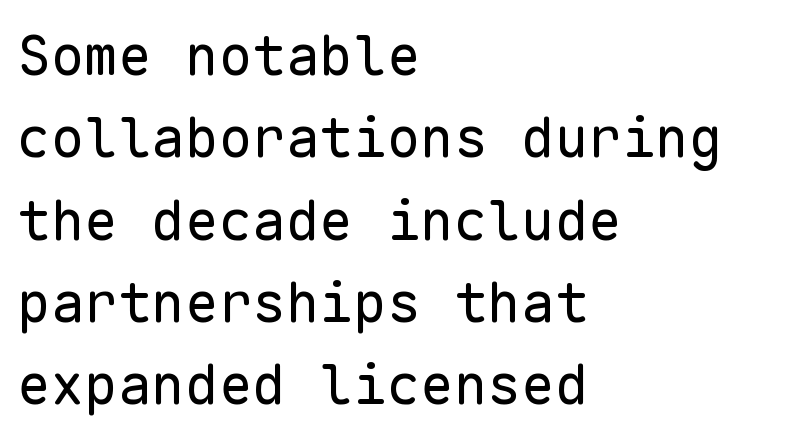
The image shows 56 px regular-weight sans-serif type, upright, monospaced; set left-aligned, normal line spacing (1.47x), normal letter spacing, not underlined; low stroke contrast and a medium x-height.
